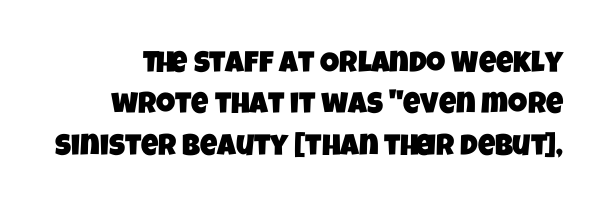
Q: Is the typeface a serif or a sans-serif typeface? A: Sans-serif.
Q: Is the text underlined? A: No.
Q: Is the spacing between letters normal or unusually wide? A: Normal.
Q: Is the spacing between lines tight, normal or loose? A: Normal.
Q: Width (condensed, normal, or wide)? A: Condensed.
Q: Stroke contrast? A: Low.
Q: x-height? A: Large.
Q: Monospaced? A: No.
